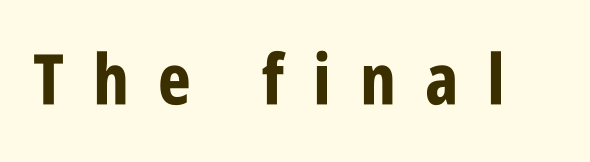
Q: Is the text bold? A: Yes.
Q: Is the text italic (slanted)? A: No, it is upright.
Q: Is the typeface a serif or a sans-serif typeface? A: Sans-serif.
Q: Is the text underlined? A: No.
Q: Is the spacing between letters normal or unusually wide? A: Unusually wide.
Q: Width (condensed, normal, or wide)? A: Condensed.
Q: Stroke contrast? A: Low.
Q: x-height? A: Large.
Q: Monospaced? A: No.
